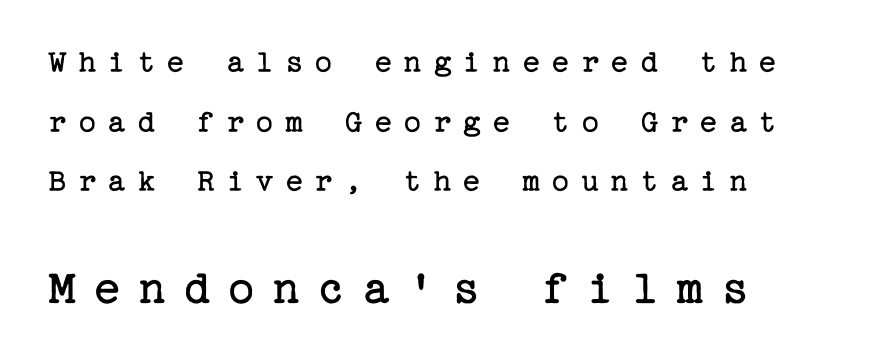
The image shows 50 px regular-weight serif type, upright; set left-aligned, line spacing 1.81x, unusually wide letter spacing (+0.35 em), not underlined; the second (bottom) block is 1.52x larger; low stroke contrast and a medium x-height.
